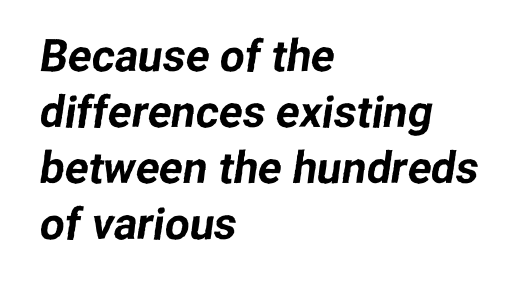
{"serif": "no", "width": "normal", "stroke_contrast": "low", "x_height": "medium", "monospaced": "no", "underline": "no", "align": "left", "line_spacing": "normal", "line_spacing_ratio": 1.27, "letter_spacing": "normal", "letter_spacing_em": 0.0, "glyph_px": 44}
